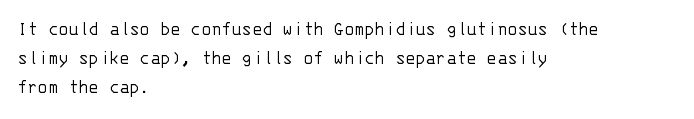
Q: Is the text bold? A: No.
Q: Is the text italic (slanted)? A: No, it is upright.
Q: Is the text underlined? A: No.
Q: How is the paragraph aligned? A: Left-aligned.
Q: Is the spacing between letters normal or unusually wide? A: Normal.
Q: Is the spacing between lines tight, normal or loose? A: Normal.
